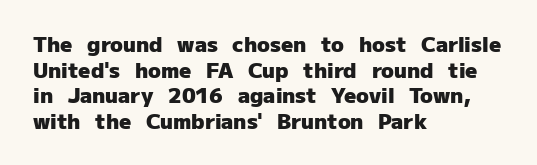
Q: Is the text bold? A: Yes.
Q: Is the text italic (slanted)? A: No, it is upright.
Q: Is the text underlined? A: No.
Q: How is the paragraph aligned? A: Left-aligned.
Q: Is the spacing between letters normal or unusually wide? A: Normal.
